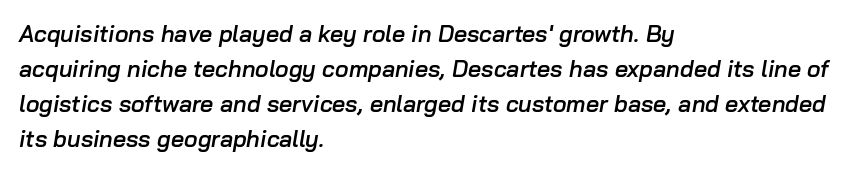
{"italic": "yes", "lean": "right", "slant_degrees": 10, "bold": "semi", "underline": "no", "align": "left", "line_spacing": "normal", "line_spacing_ratio": 1.52, "letter_spacing": "normal", "letter_spacing_em": 0.0, "glyph_px": 23}
